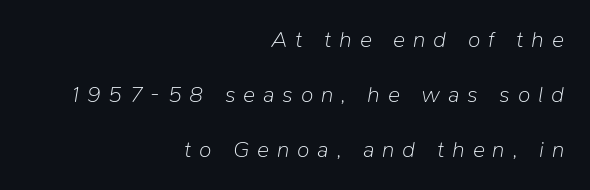
Characters are canted at an angle relative to the baseline's perpendicular. There is plenty of visible air inserted between adjacent glyphs. Notice how the passage keeps a crisp vertical edge on the right only. The vertical gap from one line to the next is large. Anything drawn beneath the words? Only blank space. Compared with a typical body face, this is equally light or lighter still.
